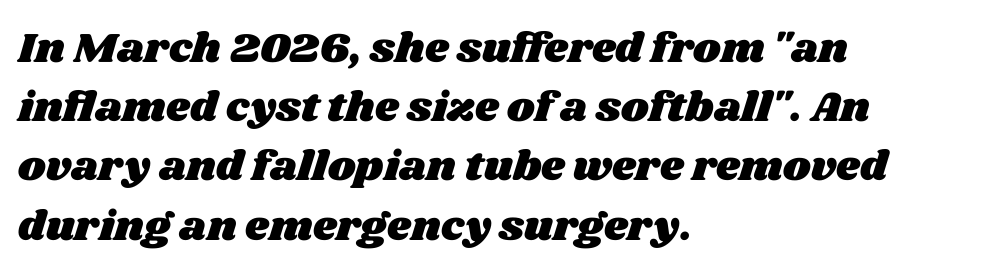
Q: Is the text underlined? A: No.
Q: How is the paragraph aligned? A: Left-aligned.
Q: Is the spacing between letters normal or unusually wide? A: Normal.
Q: Is the spacing between lines tight, normal or loose? A: Normal.
Q: Width (condensed, normal, or wide)? A: Wide.
Q: Stroke contrast? A: Medium.
Q: x-height? A: Large.
Q: Monospaced? A: No.
